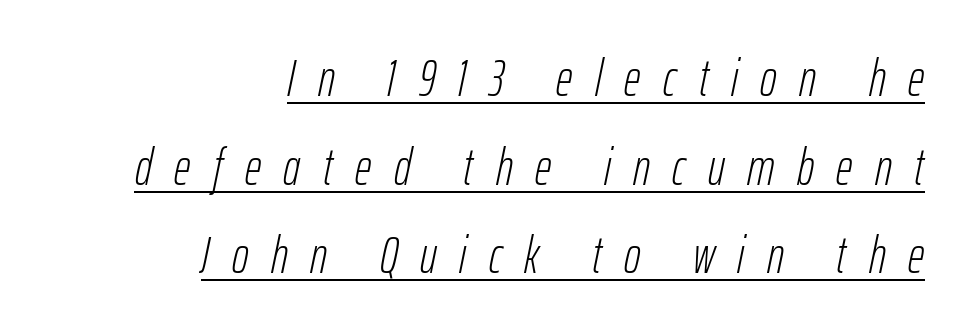
The image shows 51 px light, condensed type, italic (leaning right); set right-aligned, line spacing 1.74x, unusually wide letter spacing (+0.44 em), underlined; low stroke contrast and a medium x-height.
